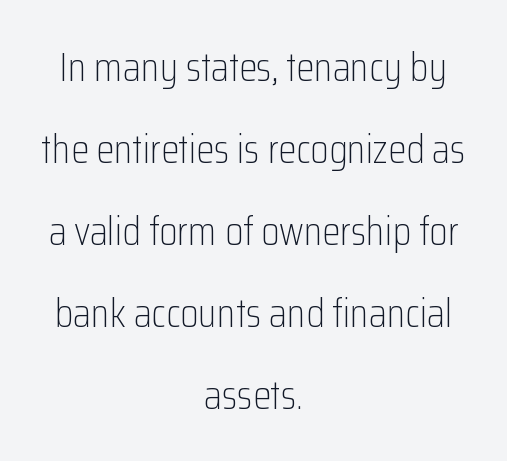
Q: Is the text bold? A: No.
Q: Is the text italic (slanted)? A: No, it is upright.
Q: Is the typeface a serif or a sans-serif typeface? A: Sans-serif.
Q: Is the text underlined? A: No.
Q: How is the paragraph aligned? A: Centered.
Q: Is the spacing between letters normal or unusually wide? A: Normal.
Q: Is the spacing between lines tight, normal or loose? A: Loose.
Q: Width (condensed, normal, or wide)? A: Condensed.
Q: Stroke contrast? A: Low.
Q: x-height? A: Medium.
Q: Monospaced? A: No.
